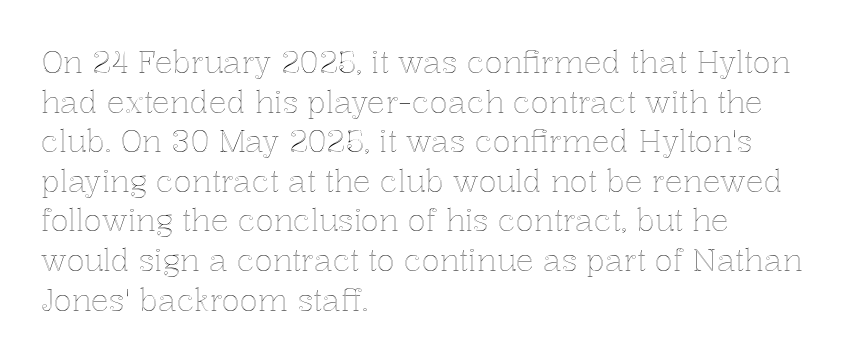
Q: Is the text italic (slanted)? A: No, it is upright.
Q: Is the text underlined? A: No.
Q: How is the paragraph aligned? A: Left-aligned.
Q: Is the spacing between letters normal or unusually wide? A: Normal.
Q: Is the spacing between lines tight, normal or loose? A: Normal.
Q: Width (condensed, normal, or wide)? A: Normal.
Q: x-height? A: Medium.
Q: Monospaced? A: No.
